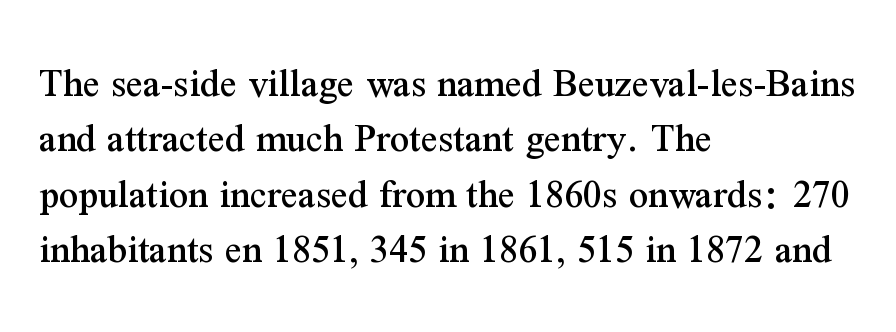
{"serif": "yes", "italic": "no", "width": "normal", "stroke_contrast": "medium", "x_height": "medium", "monospaced": "no", "underline": "no", "align": "left", "line_spacing": "normal", "line_spacing_ratio": 1.32, "letter_spacing": "normal", "letter_spacing_em": 0.0, "glyph_px": 42}
